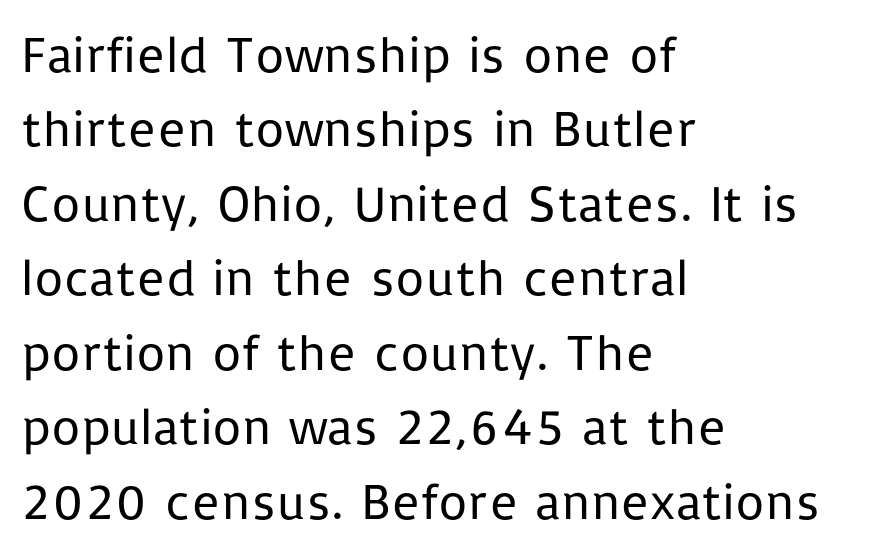
The image shows 51 px regular-weight sans-serif type, upright; set left-aligned, normal line spacing (1.46x), normal letter spacing, not underlined; low stroke contrast and a medium x-height.
